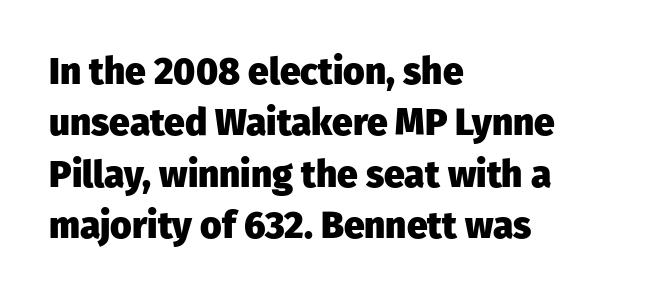
Q: Is the text bold? A: Yes.
Q: Is the text italic (slanted)? A: No, it is upright.
Q: Is the typeface a serif or a sans-serif typeface? A: Sans-serif.
Q: Is the text underlined? A: No.
Q: How is the paragraph aligned? A: Left-aligned.
Q: Is the spacing between letters normal or unusually wide? A: Normal.
Q: Is the spacing between lines tight, normal or loose? A: Normal.
Q: Width (condensed, normal, or wide)? A: Normal.
Q: Stroke contrast? A: Low.
Q: x-height? A: Medium.
Q: Monospaced? A: No.
